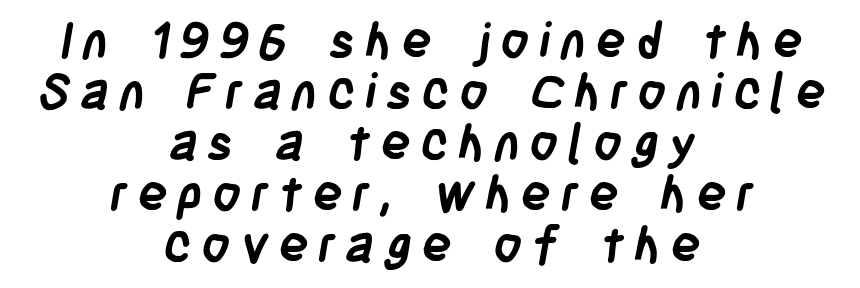
The image shows 50 px semibold, condensed sans-serif type; set centered, tight line spacing (1.02x), not underlined; low stroke contrast and a large x-height.
